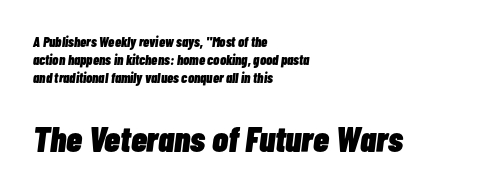
{"italic": "yes", "lean": "right", "slant_degrees": 7, "bold": "yes", "weight": "heavy", "width": "condensed", "stroke_contrast": "low", "x_height": "medium", "monospaced": "no", "underline": "no", "align": "left", "line_spacing": "normal", "line_spacing_ratio": 1.3, "letter_spacing": "normal", "letter_spacing_em": 0.0, "larger_block": "second", "size_ratio": 2.57, "glyph_px": 36}
